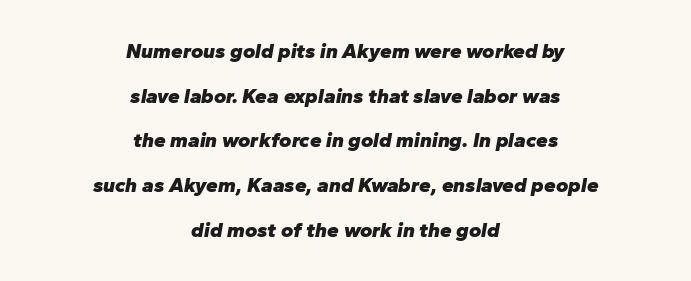
{"italic": "yes", "lean": "right", "slant_degrees": 10, "bold": "yes", "underline": "no", "align": "center", "line_spacing": "loose", "line_spacing_ratio": 2.13, "letter_spacing": "normal", "letter_spacing_em": 0.0, "glyph_px": 21}
